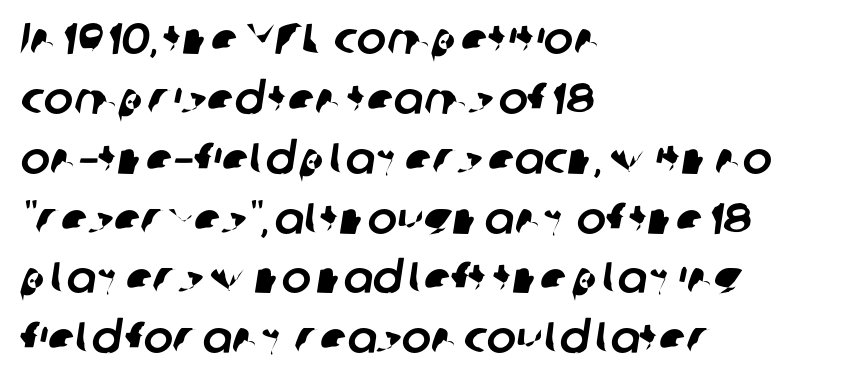
The image shows 44 px sans-serif type; set left-aligned, normal line spacing (1.36x), normal letter spacing, not underlined; low stroke contrast and a medium x-height.
